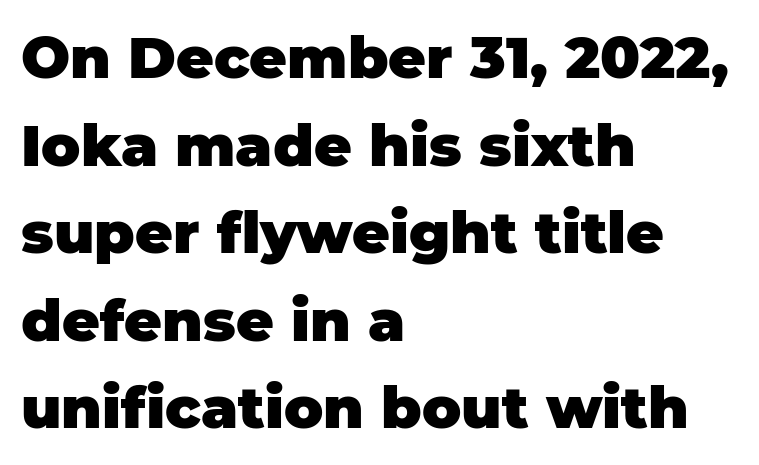
Q: Is the text bold? A: Yes.
Q: Is the text italic (slanted)? A: No, it is upright.
Q: Is the typeface a serif or a sans-serif typeface? A: Sans-serif.
Q: Is the text underlined? A: No.
Q: How is the paragraph aligned? A: Left-aligned.
Q: Is the spacing between letters normal or unusually wide? A: Normal.
Q: Is the spacing between lines tight, normal or loose? A: Normal.
Q: Width (condensed, normal, or wide)? A: Normal.
Q: Stroke contrast? A: Low.
Q: x-height? A: Large.
Q: Monospaced? A: No.
